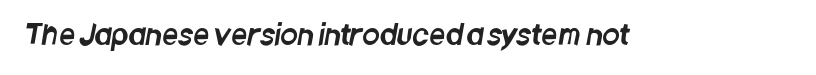
Descenders are the only things crossing below the line. To sum up the face: it is a sans, with no serifs. The gaps between neighbouring characters are ordinary and unremarkable. Each letter keeps its own natural width here, so spacing adapts to shape.
